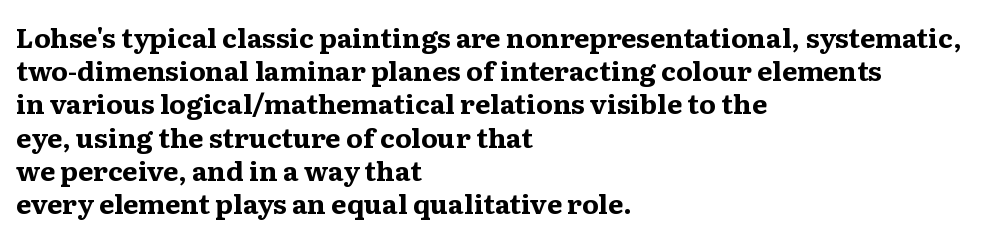
Q: Is the text bold? A: Yes.
Q: Is the text italic (slanted)? A: No, it is upright.
Q: Is the text underlined? A: No.
Q: How is the paragraph aligned? A: Left-aligned.
Q: Is the spacing between letters normal or unusually wide? A: Normal.
